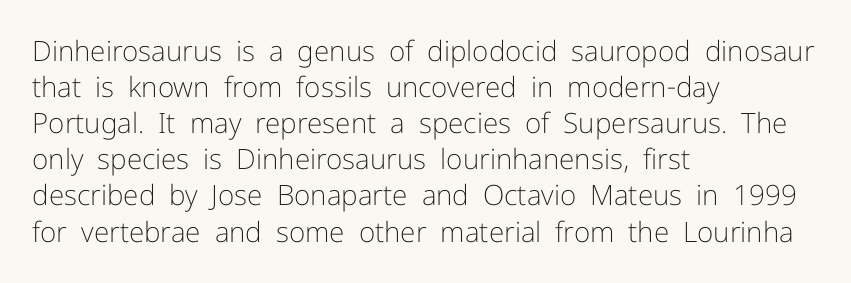
{"serif": "no", "italic": "no", "bold": "no", "weight": "light", "width": "normal", "stroke_contrast": "low", "x_height": "medium", "monospaced": "no", "underline": "no", "align": "left", "line_spacing": "normal", "line_spacing_ratio": 1.29, "letter_spacing": "normal", "letter_spacing_em": 0.0, "glyph_px": 28}
